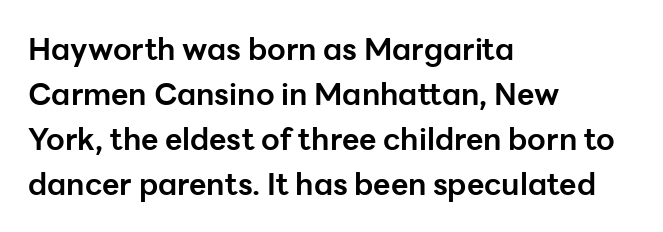
Q: Is the text bold? A: Yes.
Q: Is the text italic (slanted)? A: No, it is upright.
Q: Is the typeface a serif or a sans-serif typeface? A: Sans-serif.
Q: Is the text underlined? A: No.
Q: How is the paragraph aligned? A: Left-aligned.
Q: Is the spacing between letters normal or unusually wide? A: Normal.
Q: Is the spacing between lines tight, normal or loose? A: Normal.
Q: Width (condensed, normal, or wide)? A: Normal.
Q: Stroke contrast? A: Low.
Q: x-height? A: Medium.
Q: Monospaced? A: No.
